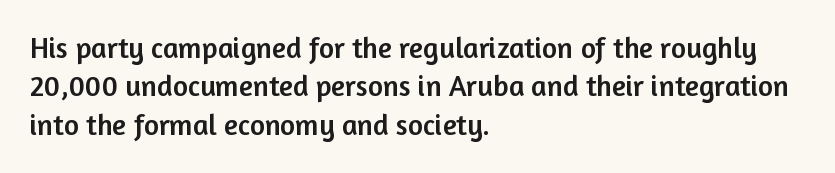
Baseline-to-baseline distance is the conventional proportion of letter height. This sample is left-justified, so line endings fall wherever the words run out. The face used here is proportionally spaced, like ordinary book or web type. Has an underline been added? It has not. In terms of letterform style, serifs are entirely absent. Style check: upright.
